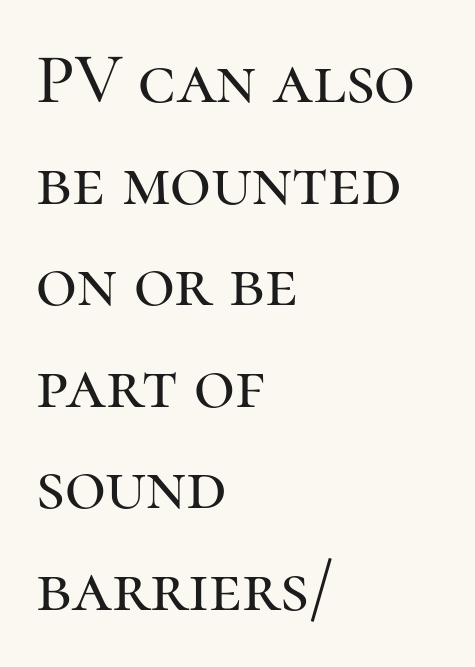
Q: Is the text italic (slanted)? A: No, it is upright.
Q: Is the typeface a serif or a sans-serif typeface? A: Serif.
Q: Is the text underlined? A: No.
Q: How is the paragraph aligned? A: Left-aligned.
Q: Is the spacing between letters normal or unusually wide? A: Normal.
Q: Is the spacing between lines tight, normal or loose? A: Normal.
Q: Width (condensed, normal, or wide)? A: Normal.
Q: Stroke contrast? A: High.
Q: x-height? A: Medium.
Q: Monospaced? A: No.
